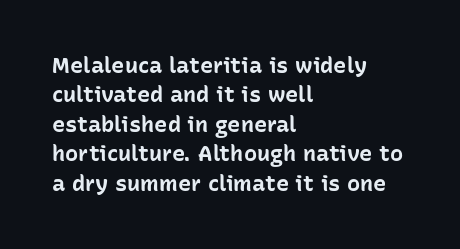
The vertical gap from one line to the next is medium. The rendering uses a bold face; every stroke is thick and dark. When letters stand straight like this, we call the style roman or upright. A typesetter would call this zero additional tracking.
